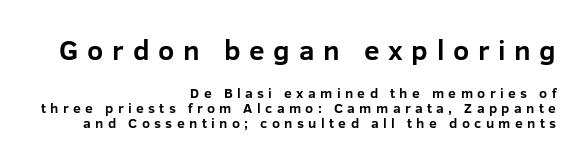
Someone cranked the tracking dial way up on this one. Typesetter's note — upper block bumped up in size, lower block left smaller. The strip under each line holds only bare page. Set as a true bold cut, around the 700 mark. Compared with typical paragraphs, the rows here are closer together.
